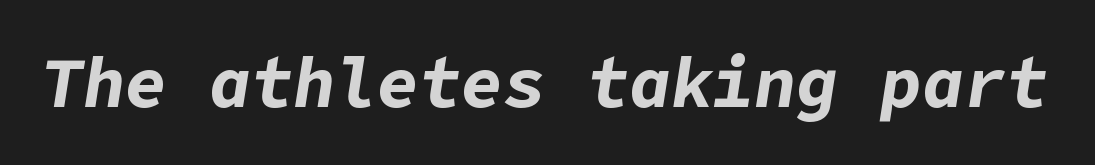
{"italic": "yes", "lean": "right", "slant_degrees": 9, "bold": "yes", "weight": "bold", "width": "normal", "stroke_contrast": "low", "x_height": "medium", "underline": "no", "letter_spacing": "normal", "letter_spacing_em": 0.0, "glyph_px": 70}
